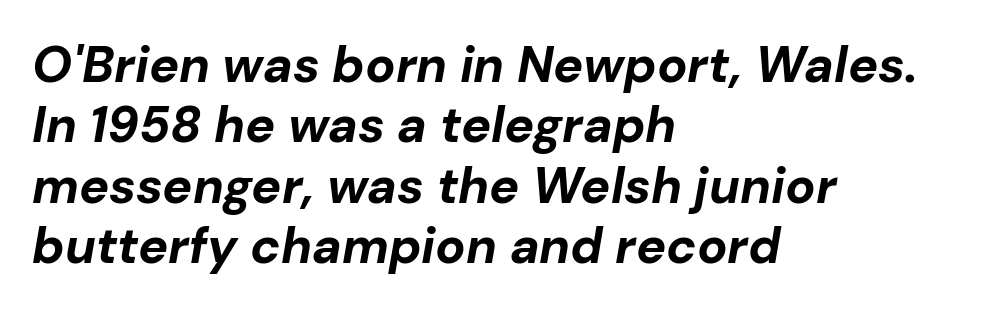
Q: Is the text bold? A: Yes.
Q: Is the text italic (slanted)? A: Yes, it leans right by about 10 degrees.
Q: Is the text underlined? A: No.
Q: How is the paragraph aligned? A: Left-aligned.
Q: Is the spacing between letters normal or unusually wide? A: Normal.
Q: Width (condensed, normal, or wide)? A: Normal.
Q: Stroke contrast? A: Low.
Q: x-height? A: Medium.
Q: Monospaced? A: No.
